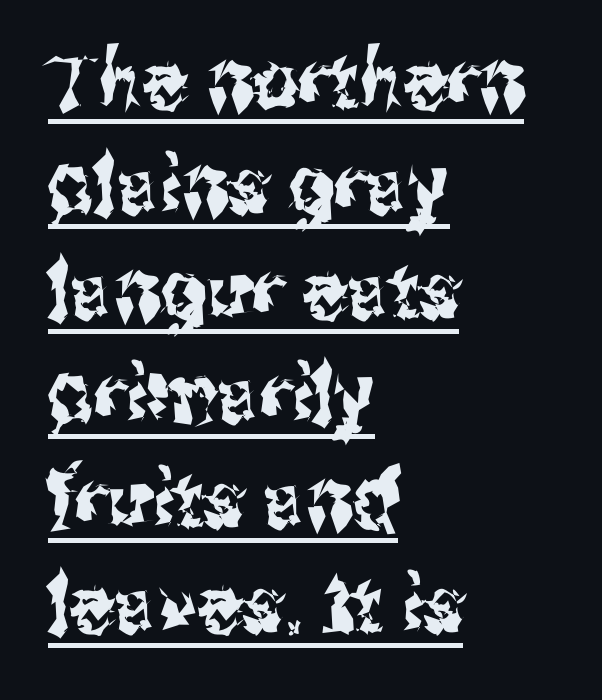
Q: Is the text italic (slanted)? A: No, it is upright.
Q: Is the typeface a serif or a sans-serif typeface? A: Sans-serif.
Q: Is the text underlined? A: Yes.
Q: How is the paragraph aligned? A: Left-aligned.
Q: Is the spacing between letters normal or unusually wide? A: Normal.
Q: Is the spacing between lines tight, normal or loose? A: Normal.
Q: Width (condensed, normal, or wide)? A: Condensed.
Q: Stroke contrast? A: Medium.
Q: x-height? A: Medium.
Q: Monospaced? A: No.
